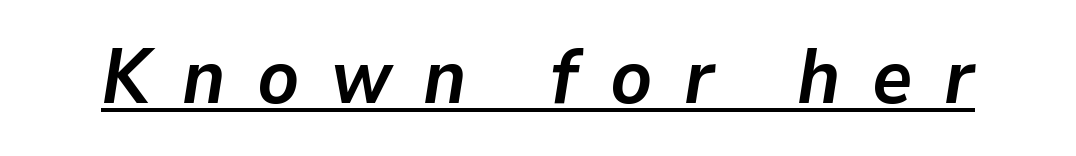
The image shows 77 px semibold type, italic (leaning right); set unusually wide letter spacing (+0.41 em), underlined; low stroke contrast and a medium x-height.
